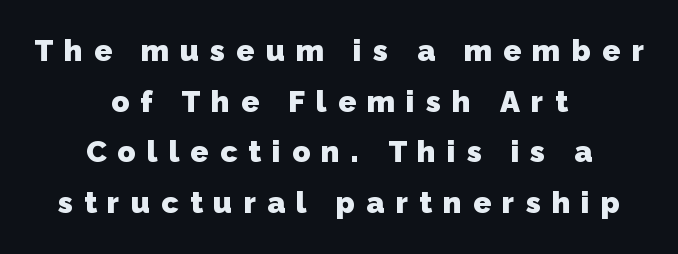
Q: Is the text bold? A: Yes.
Q: Is the typeface a serif or a sans-serif typeface? A: Sans-serif.
Q: Is the text underlined? A: No.
Q: How is the paragraph aligned? A: Centered.
Q: Is the spacing between letters normal or unusually wide? A: Unusually wide.
Q: Is the spacing between lines tight, normal or loose? A: Normal.
Q: Width (condensed, normal, or wide)? A: Normal.
Q: Stroke contrast? A: Low.
Q: x-height? A: Medium.
Q: Monospaced? A: No.
